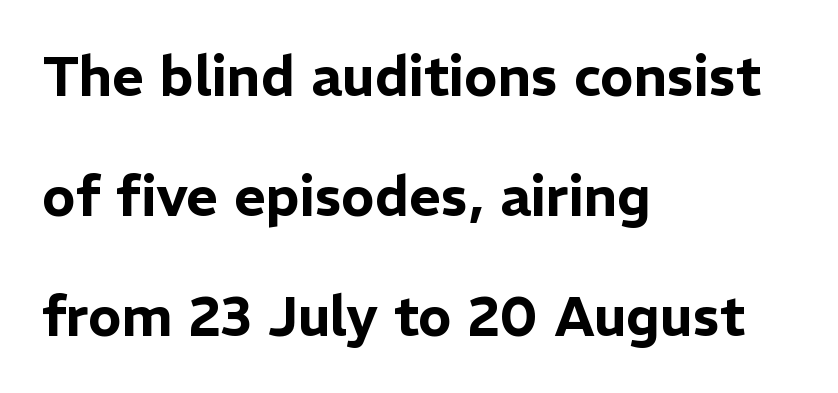
Q: Is the text italic (slanted)? A: No, it is upright.
Q: Is the typeface a serif or a sans-serif typeface? A: Sans-serif.
Q: Is the text underlined? A: No.
Q: How is the paragraph aligned? A: Left-aligned.
Q: Is the spacing between letters normal or unusually wide? A: Normal.
Q: Is the spacing between lines tight, normal or loose? A: Loose.
Q: Width (condensed, normal, or wide)? A: Normal.
Q: Stroke contrast? A: Low.
Q: x-height? A: Medium.
Q: Monospaced? A: No.
